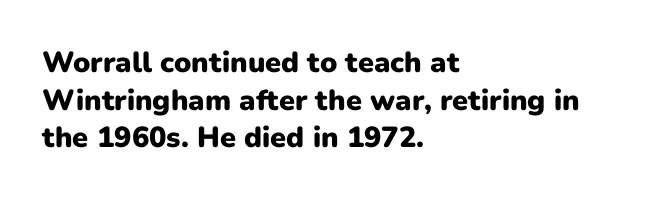
{"serif": "no", "italic": "no", "bold": "yes", "weight": "heavy", "width": "normal", "stroke_contrast": "low", "x_height": "medium", "monospaced": "no", "underline": "no", "align": "left", "line_spacing": "normal", "line_spacing_ratio": 1.3, "letter_spacing": "normal", "letter_spacing_em": 0.0, "glyph_px": 29}
